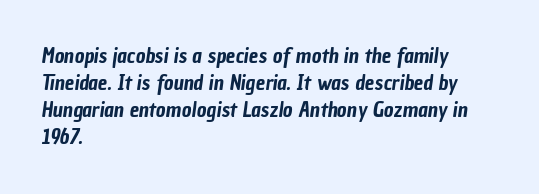
{"underline": "no", "align": "left", "line_spacing": "normal", "line_spacing_ratio": 1.29, "letter_spacing": "normal", "letter_spacing_em": 0.0, "glyph_px": 21}
